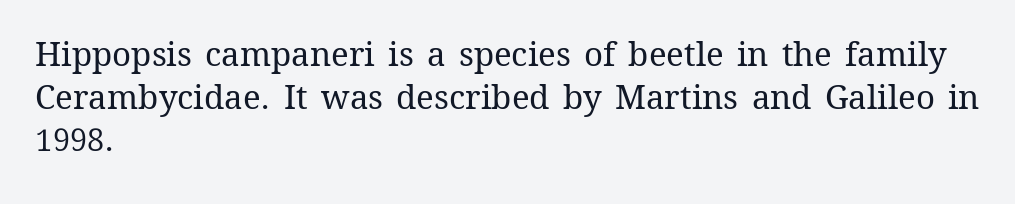
Words float on clear page, feet unadorned. The strokes carry an ordinary text weight at most. The block of text has a typical density, with ordinary space between rows. Think of a printed novel: that variable character pitch is what you see here.
